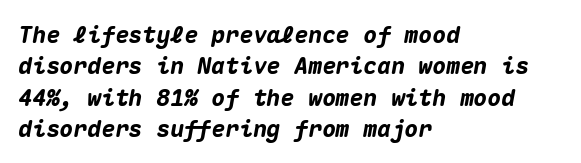
The image shows 23 px bold type, italic (leaning right); set left-aligned, normal line spacing (1.36x), normal letter spacing, not underlined.
